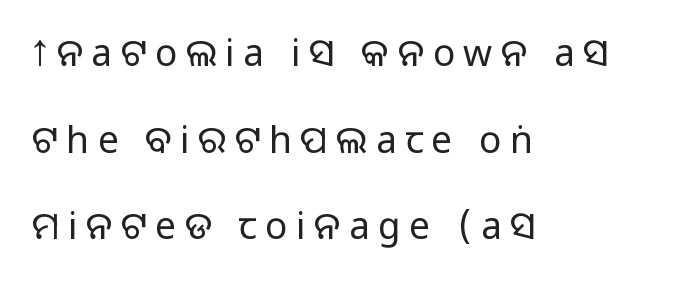
{"serif": "no", "italic": "no", "width": "normal", "stroke_contrast": "medium", "monospaced": "no", "underline": "no", "align": "left", "line_spacing": "loose", "line_spacing_ratio": 2.34, "letter_spacing": "wide", "letter_spacing_em": 0.23, "glyph_px": 37}
